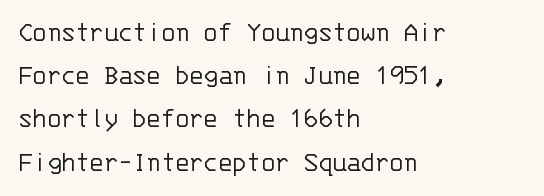
{"serif": "no", "italic": "no", "bold": "no", "weight": "light", "width": "normal", "stroke_contrast": "low", "x_height": "large", "monospaced": "yes", "underline": "no", "align": "left", "line_spacing": "normal", "line_spacing_ratio": 1.49, "letter_spacing": "normal", "letter_spacing_em": 0.0, "glyph_px": 29}
